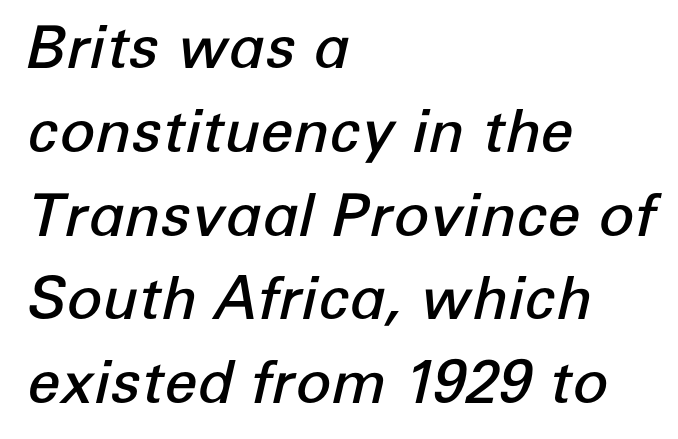
{"italic": "yes", "lean": "right", "slant_degrees": 12, "bold": "semi", "weight": "semibold", "width": "normal", "stroke_contrast": "low", "x_height": "medium", "monospaced": "no", "underline": "no", "align": "left", "line_spacing": "normal", "line_spacing_ratio": 1.42, "letter_spacing": "normal", "letter_spacing_em": 0.0, "glyph_px": 59}
